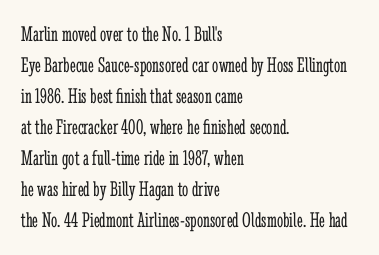
The words here are not underlined. Default kerning and tracking; the words read as compact shapes. The paragraph shown leans on its left margin. Posture: straight, roman, zero tilt. Vertical stems look standard width or narrower in stroke. Vertical spacing — default.
